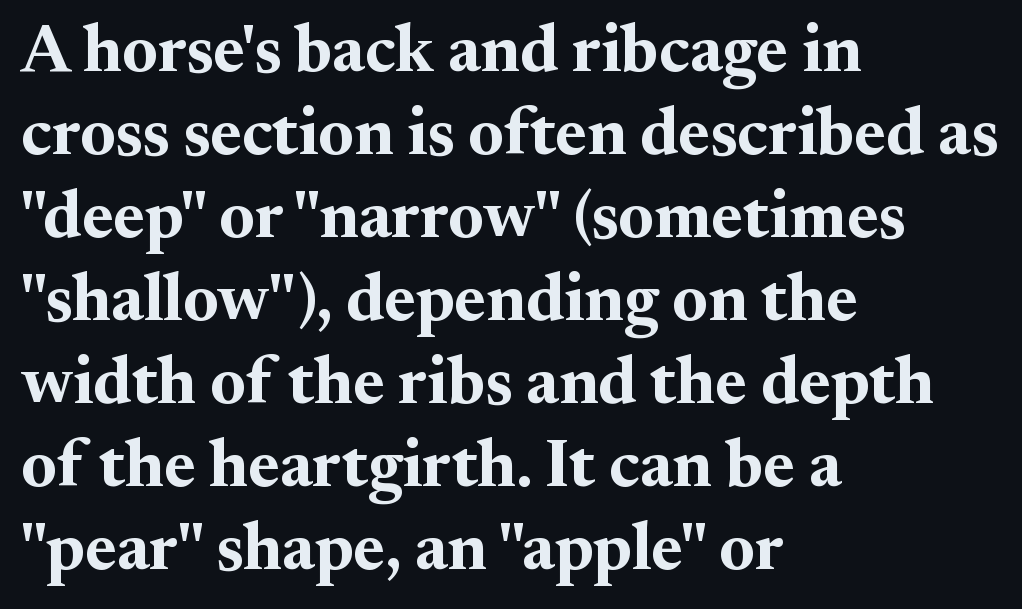
This sample uses an upright cut, with every glyph sitting square on the baseline. The face used here is proportionally spaced, like ordinary book or web type. What kind of face is this? One with serifs. Descenders are the only things crossing below the line.
